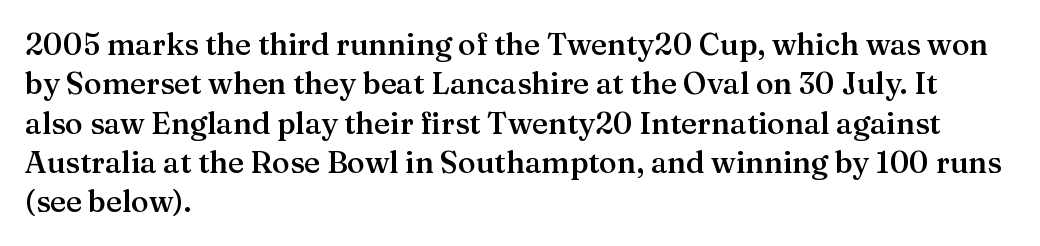
Q: Is the text bold? A: Semi-bold.
Q: Is the text italic (slanted)? A: No, it is upright.
Q: Is the typeface a serif or a sans-serif typeface? A: Serif.
Q: Is the text underlined? A: No.
Q: How is the paragraph aligned? A: Left-aligned.
Q: Is the spacing between letters normal or unusually wide? A: Normal.
Q: Is the spacing between lines tight, normal or loose? A: Normal.
Q: Width (condensed, normal, or wide)? A: Normal.
Q: Stroke contrast? A: Medium.
Q: x-height? A: Medium.
Q: Monospaced? A: No.
